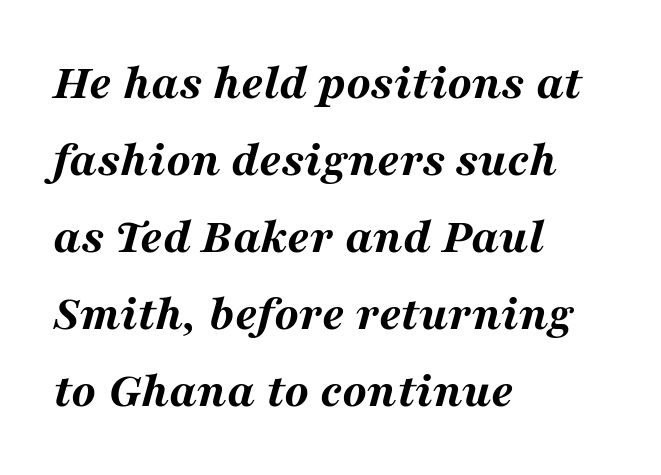
{"italic": "yes", "lean": "right", "slant_degrees": 16, "bold": "yes", "weight": "bold", "width": "wide", "stroke_contrast": "medium", "x_height": "medium", "monospaced": "no", "underline": "no", "align": "left", "line_spacing": "normal", "line_spacing_ratio": 1.54, "letter_spacing": "normal", "letter_spacing_em": 0.0, "glyph_px": 50}
